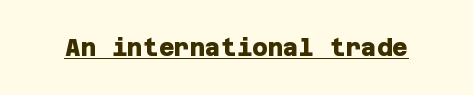
Emphasis by weight is at full strength: bold. Look at the tracking — it's just the regular setting, nothing added. Does a line run under the words? Yes, clearly.
